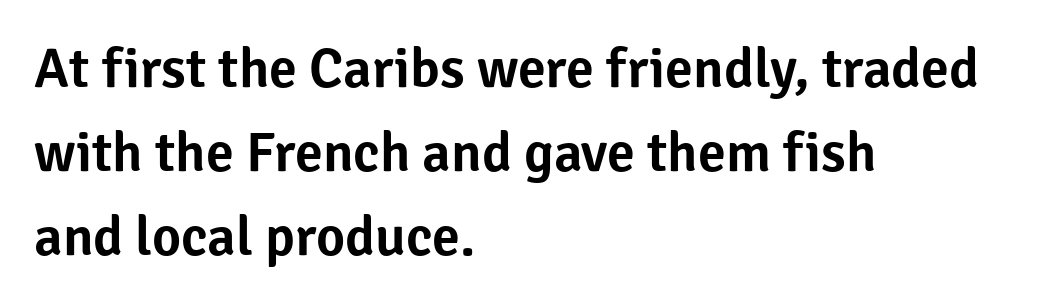
The image shows 56 px sans-serif type, upright; set left-aligned, normal line spacing (1.5x), normal letter spacing, not underlined; low stroke contrast and a medium x-height.
